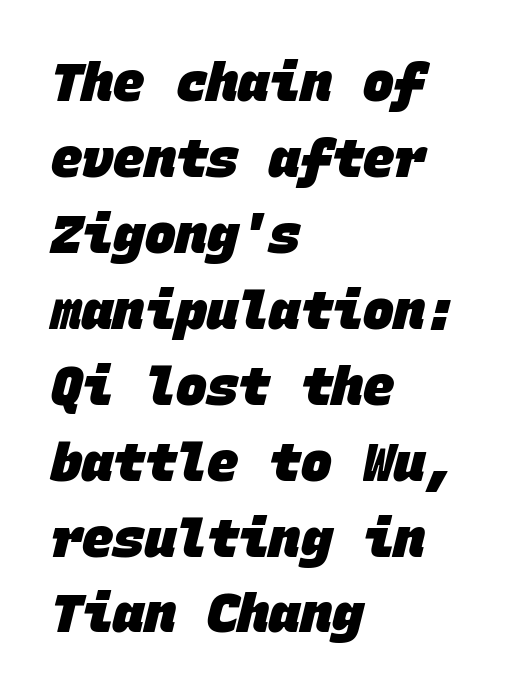
The image shows 52 px heavy sans-serif type, monospaced; set left-aligned, normal line spacing (1.46x), normal letter spacing, not underlined; low stroke contrast and a large x-height.
